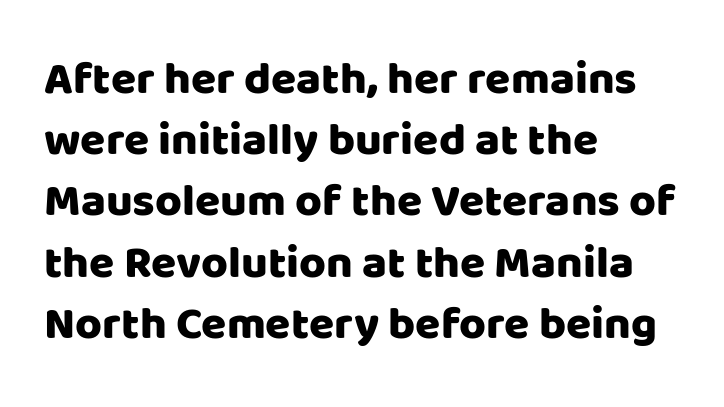
Q: Is the text italic (slanted)? A: No, it is upright.
Q: Is the typeface a serif or a sans-serif typeface? A: Sans-serif.
Q: Is the text underlined? A: No.
Q: How is the paragraph aligned? A: Left-aligned.
Q: Is the spacing between letters normal or unusually wide? A: Normal.
Q: Is the spacing between lines tight, normal or loose? A: Normal.
Q: Width (condensed, normal, or wide)? A: Normal.
Q: Stroke contrast? A: Low.
Q: x-height? A: Large.
Q: Monospaced? A: No.
